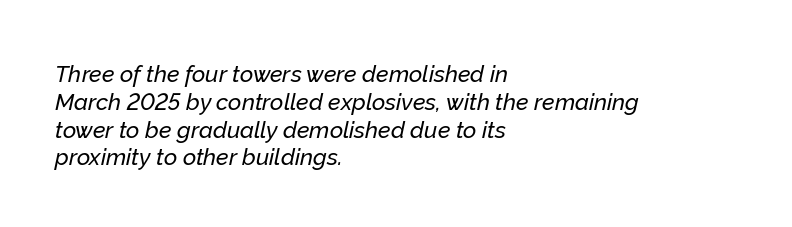
{"italic": "yes", "lean": "right", "slant_degrees": 12, "underline": "no", "align": "left", "line_spacing_ratio": 1.21, "letter_spacing": "normal", "letter_spacing_em": 0.0, "glyph_px": 23}
